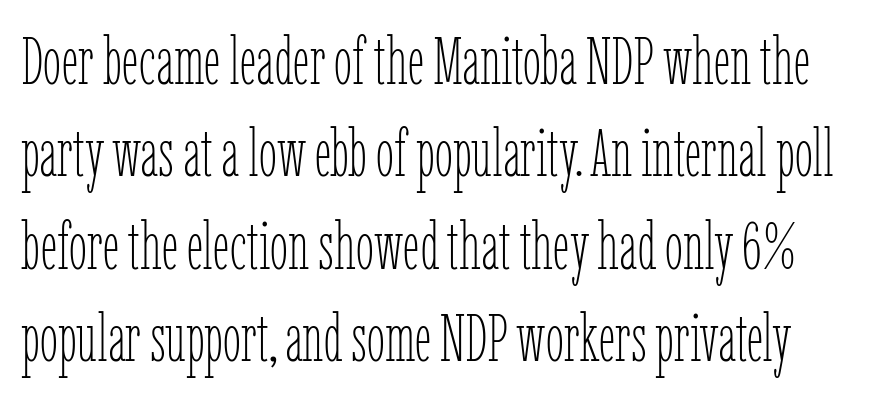
A typesetter would call this zero additional tracking. The block of text has a typical density, with ordinary space between rows. The face used here is proportionally spaced, like ordinary book or web type. The typeface has the unassuming heft of standard copy or less. The axis of the letterforms is exactly vertical. The string is rendered with underlining switched off.
